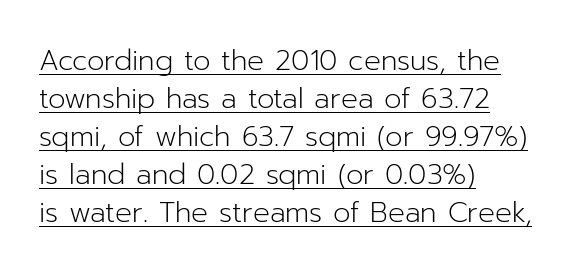
Note the varied advance widths — an 'i' is clearly narrower than an 'm'. Letter spacing: default. A light-to-regular cut is what we see here. Unlike italic type, these characters show no tilt at all. This sample carries an underscore along the baseline area.
